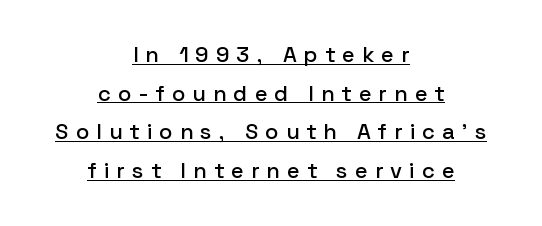
Notice how a bar underscores the lettering throughout. Do the letters lean? They stand straight. In terms of letterspacing, this is a distinctly airy, spread setting. The lines are quadded center.
